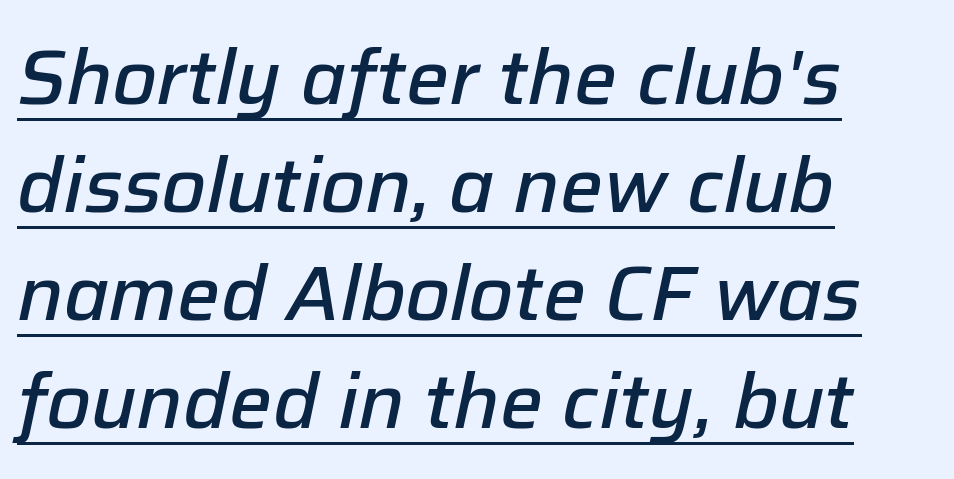
Q: Is the text bold? A: Semi-bold.
Q: Is the text italic (slanted)? A: Yes, it leans right by about 12 degrees.
Q: Is the text underlined? A: Yes.
Q: How is the paragraph aligned? A: Left-aligned.
Q: Is the spacing between letters normal or unusually wide? A: Normal.
Q: Is the spacing between lines tight, normal or loose? A: Normal.
Q: Width (condensed, normal, or wide)? A: Normal.
Q: Stroke contrast? A: Low.
Q: x-height? A: Medium.
Q: Monospaced? A: No.
